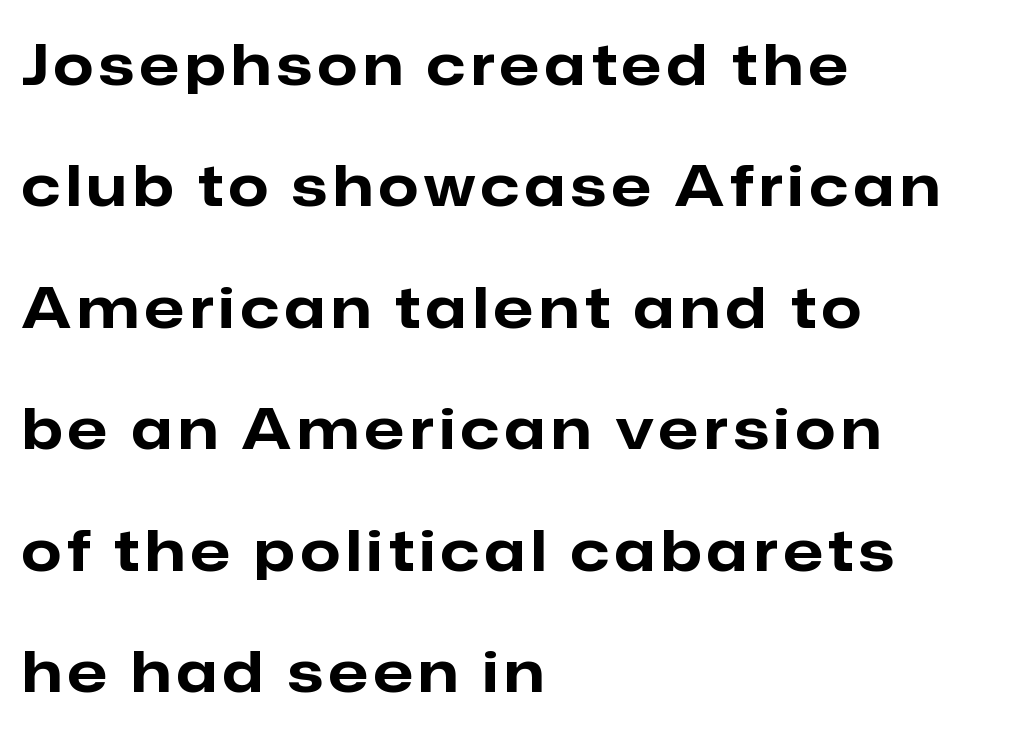
Q: Is the text bold? A: Yes.
Q: Is the text italic (slanted)? A: No, it is upright.
Q: Is the typeface a serif or a sans-serif typeface? A: Sans-serif.
Q: Is the text underlined? A: No.
Q: How is the paragraph aligned? A: Left-aligned.
Q: Is the spacing between lines tight, normal or loose? A: Loose.
Q: Width (condensed, normal, or wide)? A: Normal.
Q: Stroke contrast? A: Low.
Q: x-height? A: Medium.
Q: Monospaced? A: No.
